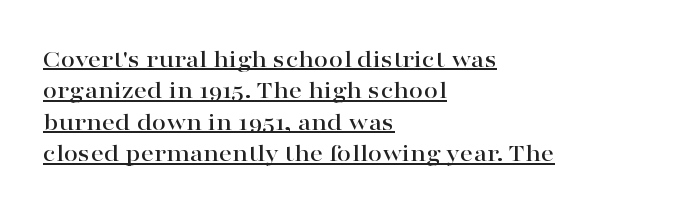
The image shows 26 px text type, upright; set left-aligned, line spacing 1.21x, normal letter spacing, underlined.
